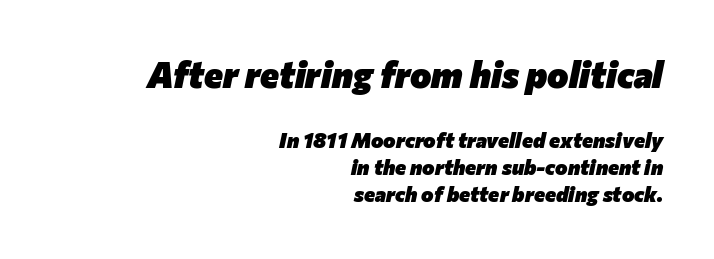
Q: Is the text bold? A: Yes.
Q: Is the text italic (slanted)? A: Yes, it leans right by about 12 degrees.
Q: Is the text underlined? A: No.
Q: How is the paragraph aligned? A: Right-aligned.
Q: Is the spacing between letters normal or unusually wide? A: Normal.
Q: Is the spacing between lines tight, normal or loose? A: Normal.
Q: Which block of text is set in a larger size, the first (top) or the second (bottom)? A: The first (top) one.
Q: Width (condensed, normal, or wide)? A: Normal.
Q: Stroke contrast? A: Low.
Q: x-height? A: Medium.
Q: Monospaced? A: No.
